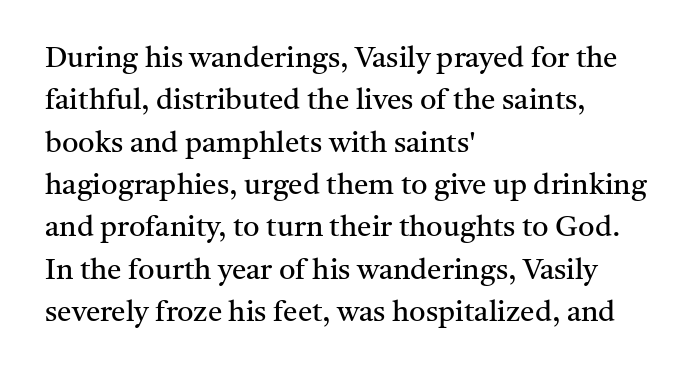
Q: Is the text bold? A: No.
Q: Is the text italic (slanted)? A: No, it is upright.
Q: Is the typeface a serif or a sans-serif typeface? A: Serif.
Q: Is the text underlined? A: No.
Q: How is the paragraph aligned? A: Left-aligned.
Q: Is the spacing between letters normal or unusually wide? A: Normal.
Q: Is the spacing between lines tight, normal or loose? A: Normal.
Q: Width (condensed, normal, or wide)? A: Normal.
Q: Stroke contrast? A: Medium.
Q: x-height? A: Medium.
Q: Monospaced? A: No.
